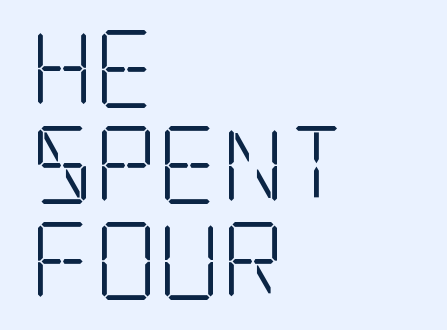
Classification — serif. If you drew a ruler down the left edge, every line would touch it. The face used here is rendered with its standard letterfit. These lines were composed using upright roman letters. Summary of weight: not heavy and not bold.
